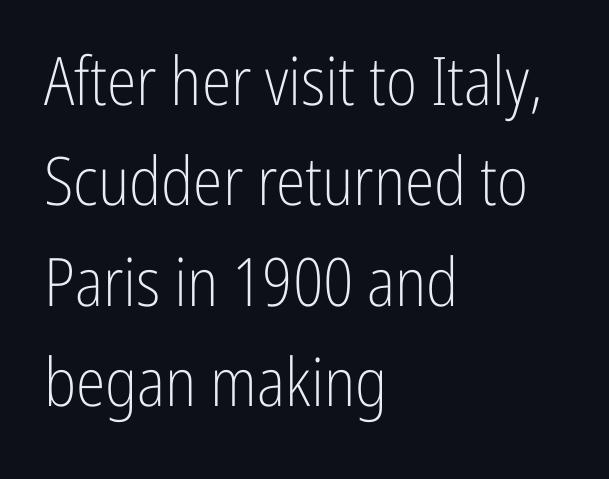
This is sans-serif lettering, the kind often seen on screens and signage. The letterforms sit shoulder to shoulder at normal distance. A typesetter would call this proportional, since set widths differ per character. Caption: multi-line text, flush left, ragged right.
